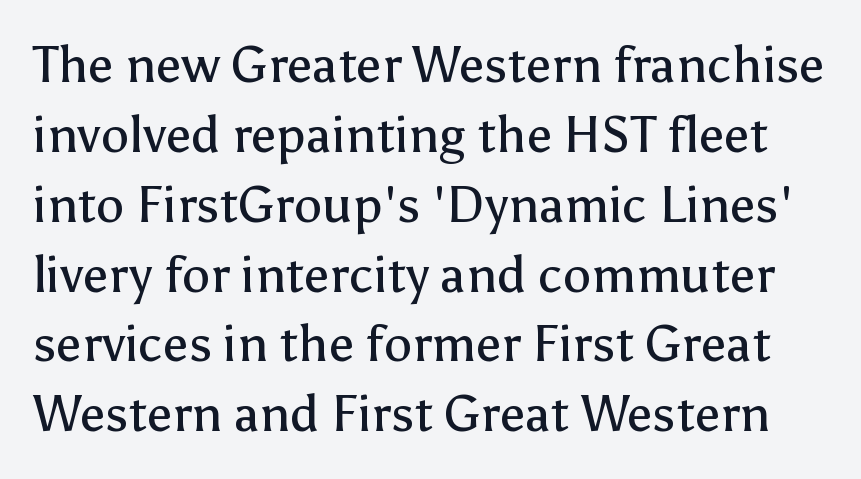
The image shows 51 px regular-weight sans-serif type, upright; set normal line spacing (1.37x), normal letter spacing, not underlined; low stroke contrast and a medium x-height.
